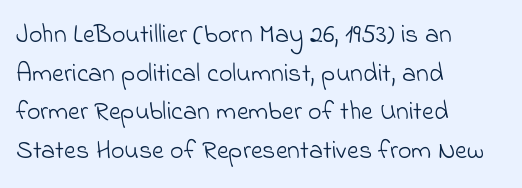
Q: Is the text bold? A: No.
Q: Is the text underlined? A: No.
Q: How is the paragraph aligned? A: Left-aligned.
Q: Is the spacing between letters normal or unusually wide? A: Normal.
Q: Is the spacing between lines tight, normal or loose? A: Normal.
